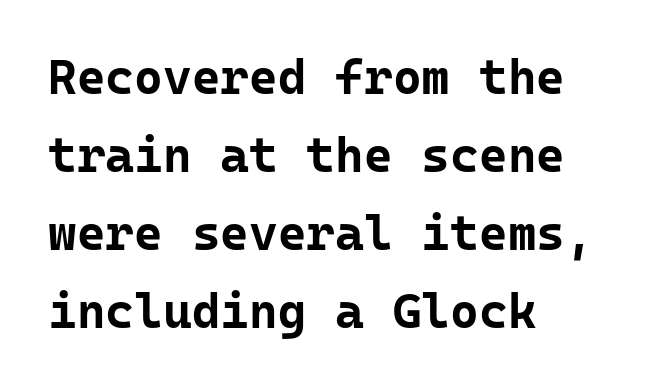
Casual observation: everything's shoved over to the left. This rendering leaves character spacing at its baseline value. The font family rendered here belongs to the sans-serif group. Rule under the text: the space is simply empty. Designer's note — italics off, roman on. Summary of weight: heavy, a full bold.
